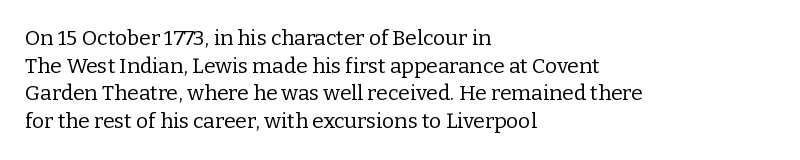
The image shows 21 px text type, upright; set left-aligned, normal line spacing (1.32x), normal letter spacing, not underlined.
